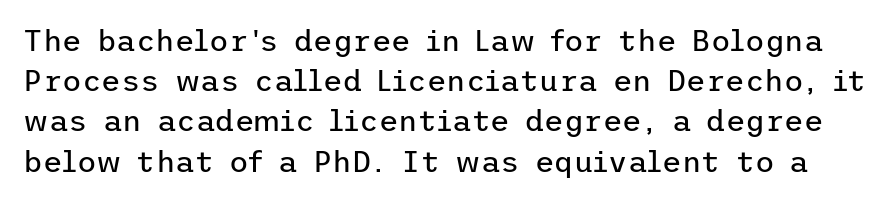
Q: Is the text bold? A: No.
Q: Is the text italic (slanted)? A: No, it is upright.
Q: Is the typeface a serif or a sans-serif typeface? A: Sans-serif.
Q: Is the text underlined? A: No.
Q: Is the spacing between letters normal or unusually wide? A: Normal.
Q: Is the spacing between lines tight, normal or loose? A: Normal.
Q: Width (condensed, normal, or wide)? A: Normal.
Q: Stroke contrast? A: Low.
Q: x-height? A: Medium.
